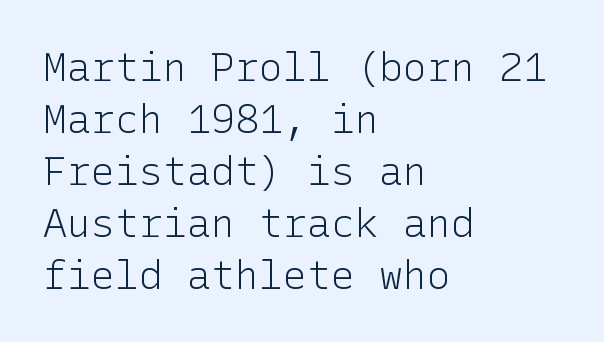
{"serif": "no", "italic": "no", "bold": "no", "weight": "light", "width": "normal", "stroke_contrast": "low", "x_height": "medium", "underline": "no", "align": "left", "line_spacing": "normal", "line_spacing_ratio": 1.3, "letter_spacing": "normal", "letter_spacing_em": 0.0, "glyph_px": 40}
